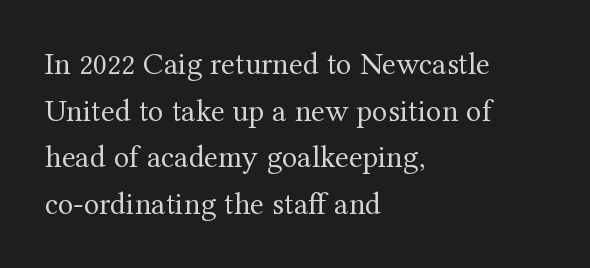
The image shows 32 px regular-weight serif type, upright; set left-aligned, normal line spacing (1.46x), normal letter spacing, not underlined; medium stroke contrast and a medium x-height.
